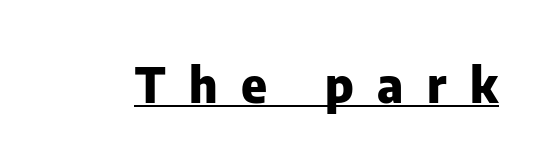
The image shows 49 px heavy sans-serif type, upright; set unusually wide letter spacing (+0.48 em), underlined; low stroke contrast and a medium x-height.
